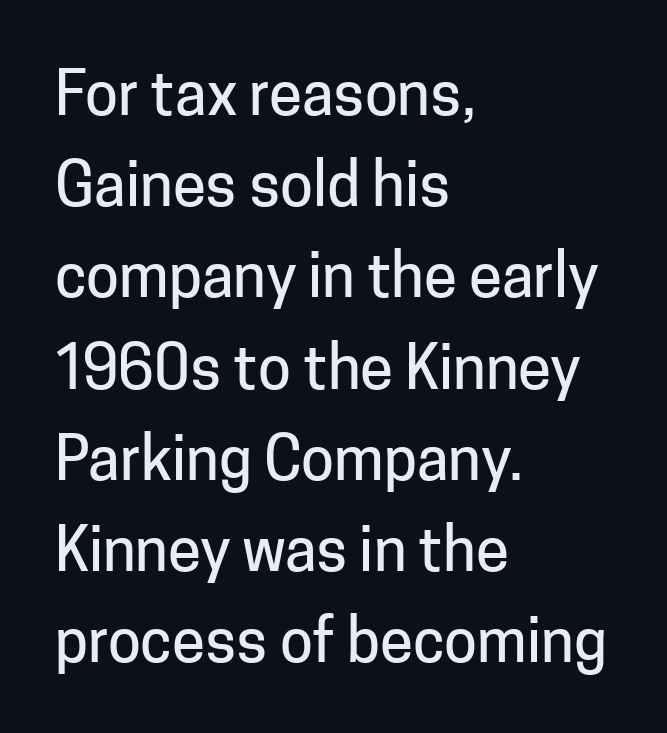
The image shows 60 px sans-serif type, upright; set left-aligned, normal line spacing (1.52x), normal letter spacing, not underlined; low stroke contrast and a medium x-height.
